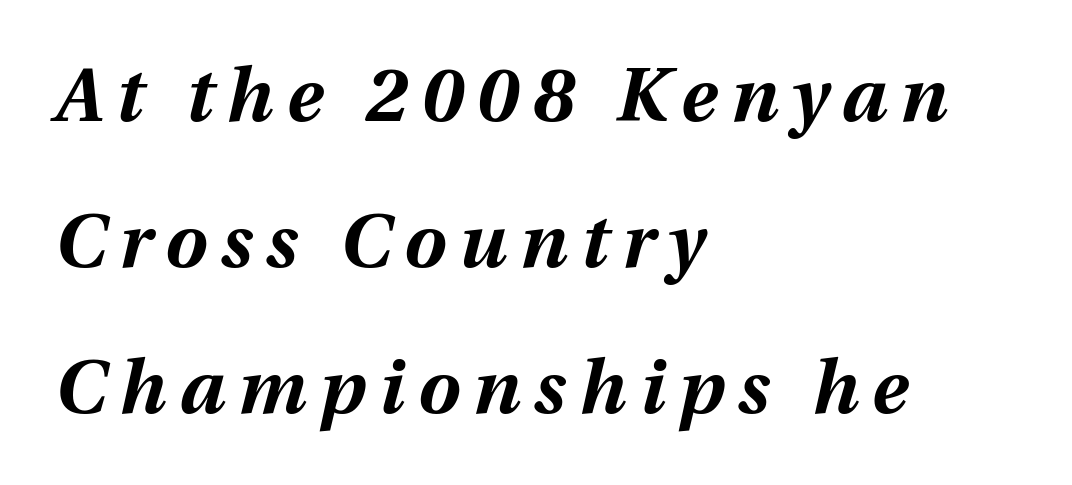
The image shows 75 px bold type, italic (leaning right); set left-aligned, loose line spacing (1.95x), not underlined; medium stroke contrast and a medium x-height.
